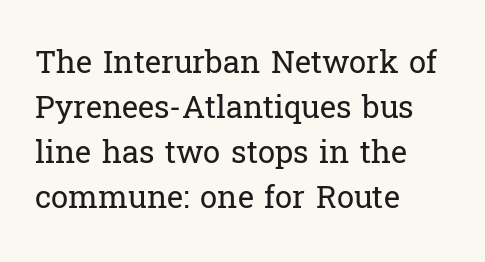
{"serif": "yes", "italic": "no", "bold": "no", "weight": "regular", "width": "normal", "stroke_contrast": "low", "x_height": "medium", "monospaced": "no", "underline": "no", "align": "left", "line_spacing": "normal", "line_spacing_ratio": 1.45, "letter_spacing": "normal", "letter_spacing_em": 0.0, "glyph_px": 31}
